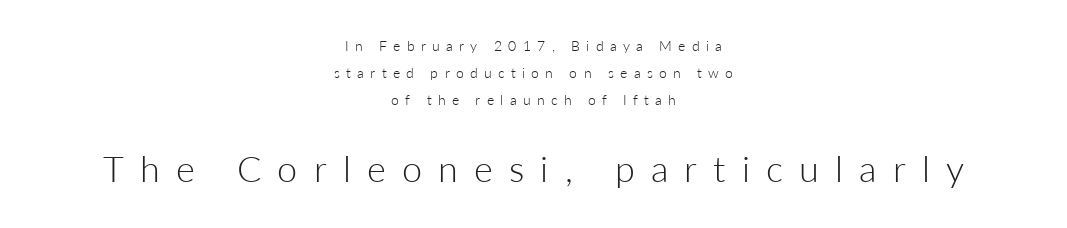
The image shows 36 px light sans-serif type, upright; set centered, loose line spacing (1.92x), unusually wide letter spacing (+0.45 em), not underlined; the second (bottom) block is 2.57x larger; low stroke contrast and a medium x-height.
